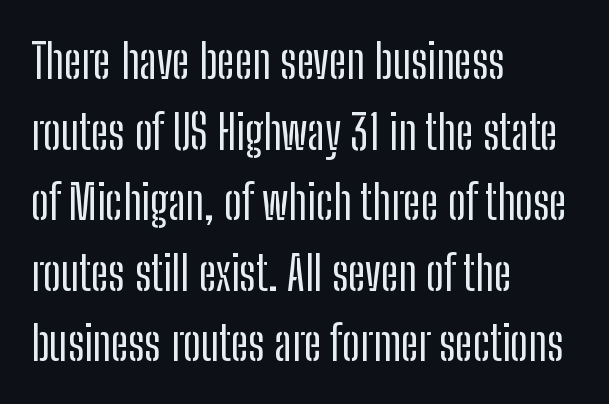
Q: Is the text italic (slanted)? A: No, it is upright.
Q: Is the typeface a serif or a sans-serif typeface? A: Sans-serif.
Q: Is the text underlined? A: No.
Q: How is the paragraph aligned? A: Left-aligned.
Q: Is the spacing between letters normal or unusually wide? A: Normal.
Q: Is the spacing between lines tight, normal or loose? A: Normal.
Q: Width (condensed, normal, or wide)? A: Condensed.
Q: Stroke contrast? A: Low.
Q: x-height? A: Medium.
Q: Monospaced? A: No.
